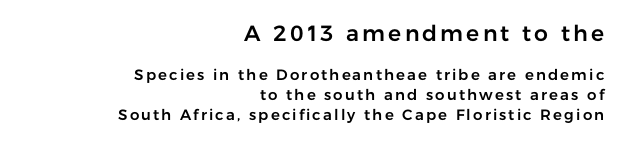
A clean baseline with only descenders dipping below it. The passage is arranged like a letterhead date or caption credit — flush right. How would I describe the line gaps? Plain and ordinary. The earlier block is typeset at a bigger size than the later block. The typography opts for an upright posture over an oblique one.
